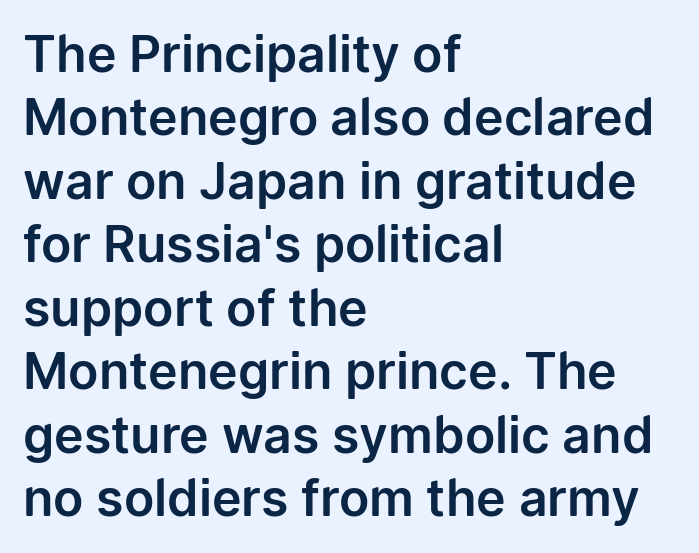
{"serif": "no", "italic": "no", "width": "normal", "stroke_contrast": "low", "x_height": "medium", "monospaced": "no", "underline": "no", "align": "left", "line_spacing": "normal", "line_spacing_ratio": 1.27, "letter_spacing": "normal", "letter_spacing_em": 0.0, "glyph_px": 50}
